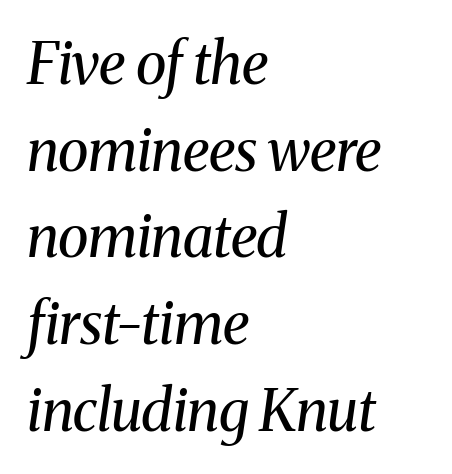
Spacing between characters is what you'd get straight out of the box. Beneath every word, the page is bare. Each stroke keeps to a modest, everyday thickness or less. The passage shown stacks its lines at a standard gap. These lines are composed in type with serifs. Left-aligned paragraph, ragged on the right.
